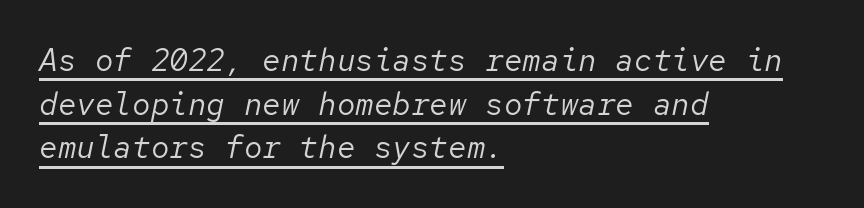
{"italic": "yes", "lean": "right", "slant_degrees": 12, "bold": "no", "weight": "regular", "width": "normal", "stroke_contrast": "low", "x_height": "medium", "monospaced": "yes", "underline": "yes", "align": "left", "line_spacing": "normal", "line_spacing_ratio": 1.41, "letter_spacing": "normal", "letter_spacing_em": 0.0, "glyph_px": 31}
